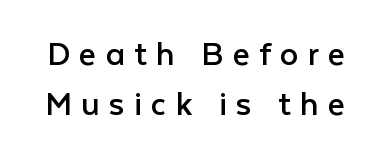
{"serif": "no", "italic": "no", "bold": "no", "weight": "regular", "width": "normal", "stroke_contrast": "low", "x_height": "medium", "monospaced": "no", "underline": "no", "line_spacing": "normal", "line_spacing_ratio": 1.34, "letter_spacing": "wide", "letter_spacing_em": 0.25, "glyph_px": 37}
